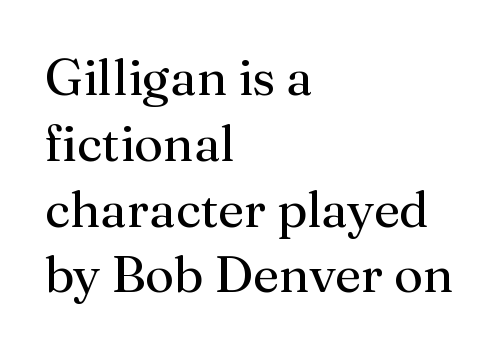
The image shows 51 px regular-weight serif type, upright; set left-aligned, normal line spacing (1.29x), normal letter spacing, not underlined; medium stroke contrast and a medium x-height.
